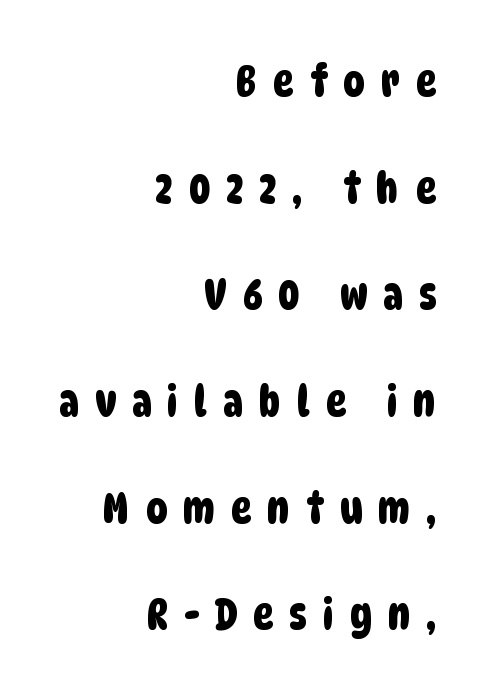
{"serif": "no", "width": "condensed", "stroke_contrast": "low", "x_height": "large", "monospaced": "no", "underline": "no", "align": "right", "line_spacing": "loose", "line_spacing_ratio": 2.48, "letter_spacing": "wide", "letter_spacing_em": 0.37, "glyph_px": 43}
